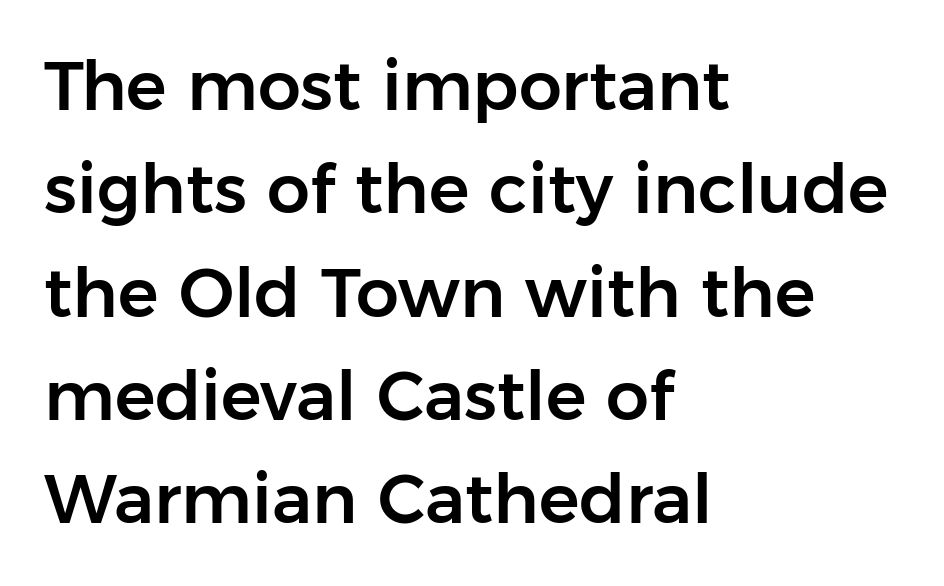
{"serif": "no", "italic": "no", "width": "normal", "stroke_contrast": "low", "x_height": "medium", "monospaced": "no", "underline": "no", "align": "left", "line_spacing": "normal", "line_spacing_ratio": 1.52, "letter_spacing": "normal", "letter_spacing_em": 0.0, "glyph_px": 68}
